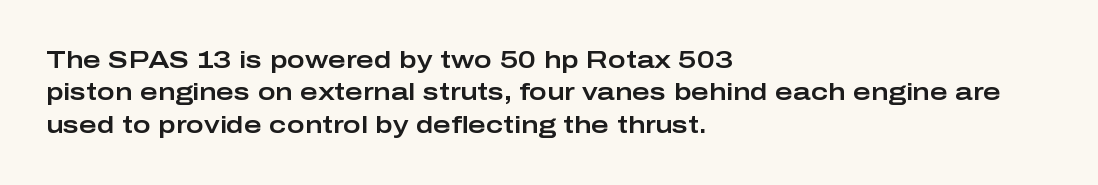
Q: Is the text italic (slanted)? A: No, it is upright.
Q: Is the text underlined? A: No.
Q: How is the paragraph aligned? A: Left-aligned.
Q: Is the spacing between letters normal or unusually wide? A: Normal.
Q: Is the spacing between lines tight, normal or loose? A: Normal.
